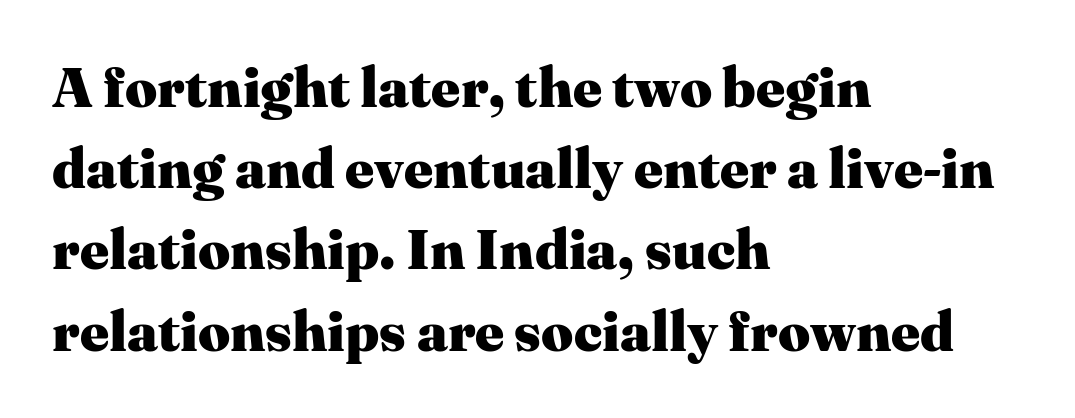
On the weight axis this lands at bold, roughly 700. Font category for this specimen: serif. Ascenders rise straight up at ninety degrees. Spacing between characters is what you'd get straight out of the box. Descender tails drop into unmarked territory. Think of a printed novel: that variable character pitch is what you see here.
